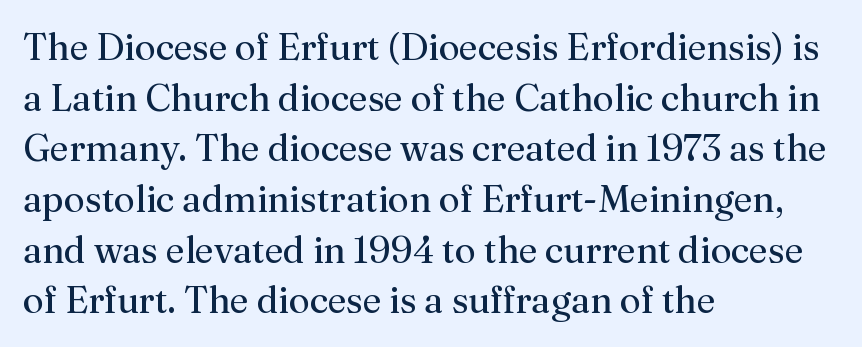
The image shows 37 px regular-weight serif type, upright; set left-aligned, normal line spacing (1.37x), normal letter spacing, not underlined; medium stroke contrast and a medium x-height.
